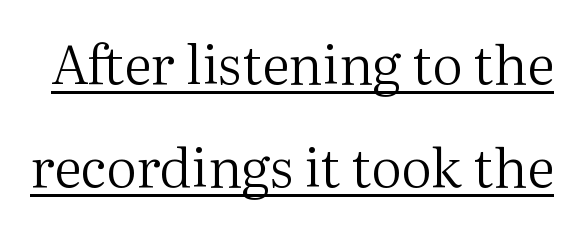
{"serif": "yes", "italic": "no", "bold": "no", "weight": "regular", "width": "normal", "stroke_contrast": "medium", "x_height": "medium", "monospaced": "no", "underline": "yes", "line_spacing": "loose", "line_spacing_ratio": 1.91, "letter_spacing": "normal", "letter_spacing_em": 0.0, "glyph_px": 54}
